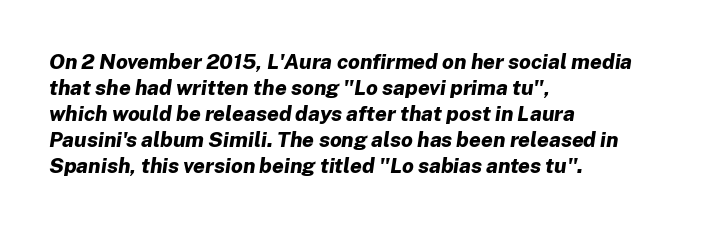
The face used here is rendered with its standard letterfit. You can tell it's italic because the verticals aren't actually vertical. Chunky letters — that's bold for sure. A student would call this left alignment; a typographer would say flush left, rag right. The string is rendered with underlining switched off.
